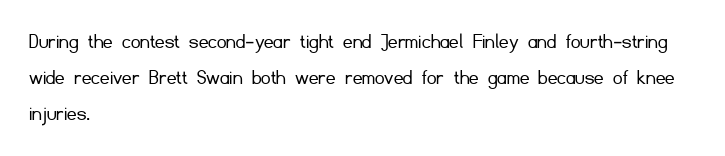
{"italic": "no", "bold": "no", "underline": "no", "align": "left", "line_spacing": "normal", "line_spacing_ratio": 1.57, "letter_spacing": "normal", "letter_spacing_em": 0.0, "glyph_px": 23}
